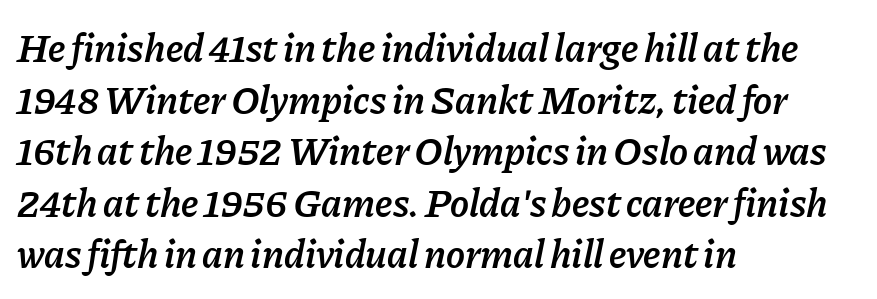
Q: Is the text bold? A: Semi-bold.
Q: Is the text italic (slanted)? A: Yes, it leans right by about 11 degrees.
Q: Is the text underlined? A: No.
Q: How is the paragraph aligned? A: Left-aligned.
Q: Is the spacing between letters normal or unusually wide? A: Normal.
Q: Is the spacing between lines tight, normal or loose? A: Normal.
Q: Width (condensed, normal, or wide)? A: Normal.
Q: Stroke contrast? A: Low.
Q: x-height? A: Medium.
Q: Monospaced? A: No.
